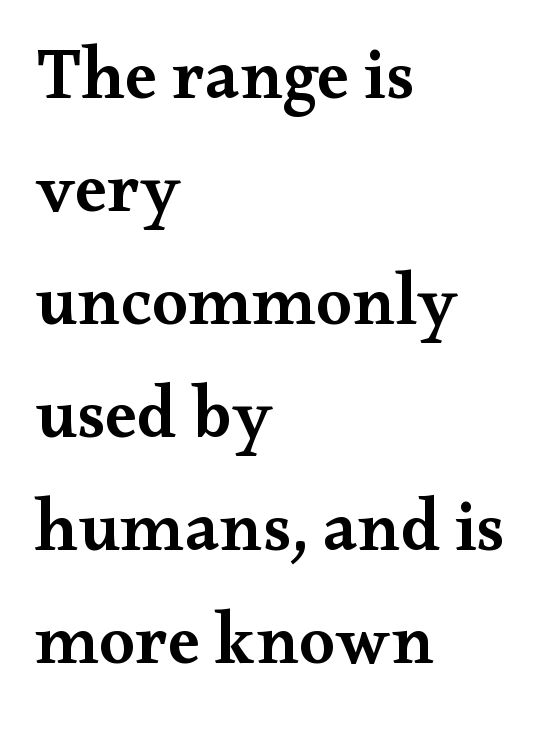
Q: Is the text bold? A: Semi-bold.
Q: Is the text italic (slanted)? A: No, it is upright.
Q: Is the typeface a serif or a sans-serif typeface? A: Serif.
Q: Is the text underlined? A: No.
Q: How is the paragraph aligned? A: Left-aligned.
Q: Is the spacing between letters normal or unusually wide? A: Normal.
Q: Is the spacing between lines tight, normal or loose? A: Normal.
Q: Width (condensed, normal, or wide)? A: Wide.
Q: Stroke contrast? A: Medium.
Q: x-height? A: Small.
Q: Monospaced? A: No.
